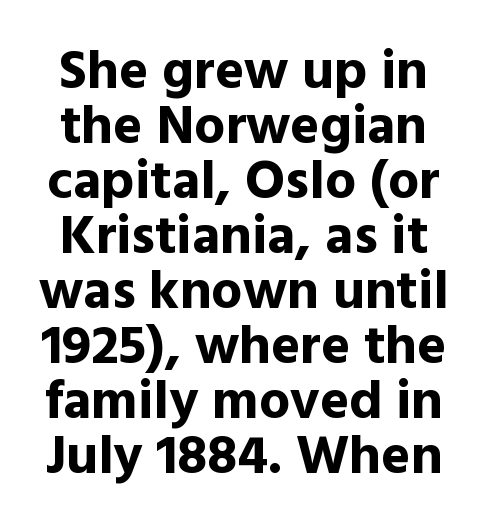
Q: Is the text bold? A: Yes.
Q: Is the text italic (slanted)? A: No, it is upright.
Q: Is the typeface a serif or a sans-serif typeface? A: Sans-serif.
Q: Is the text underlined? A: No.
Q: Is the spacing between letters normal or unusually wide? A: Normal.
Q: Is the spacing between lines tight, normal or loose? A: Tight.
Q: Width (condensed, normal, or wide)? A: Normal.
Q: x-height? A: Medium.
Q: Monospaced? A: No.
